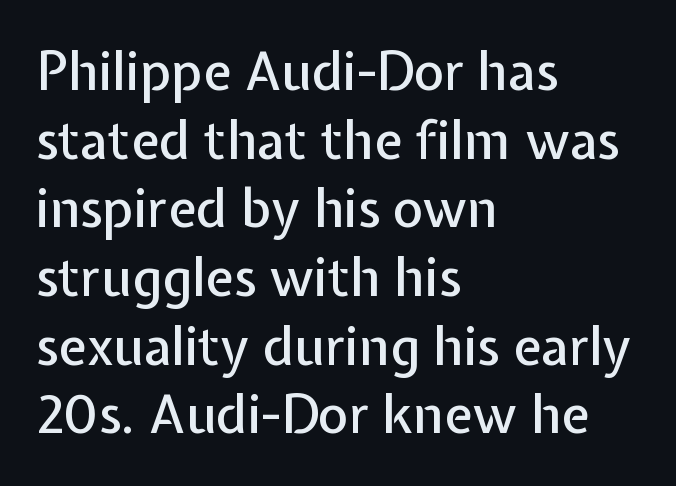
Honestly, there is no underline to notice here at all. Note: no serifs on the glyphs. Notice how the stems are strictly vertical — no italics here. Does the copy run flush right? No — it runs flush left.
